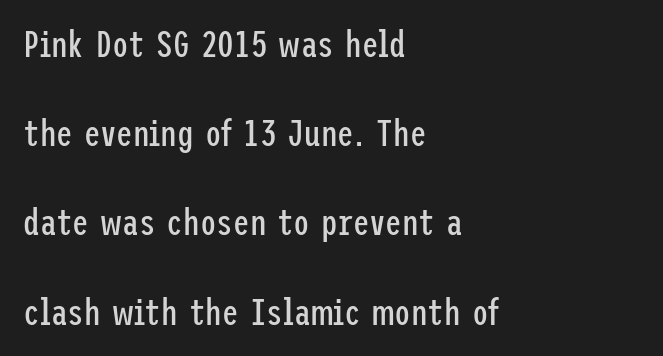
Q: Is the text bold? A: No.
Q: Is the text italic (slanted)? A: No, it is upright.
Q: Is the typeface a serif or a sans-serif typeface? A: Sans-serif.
Q: Is the text underlined? A: No.
Q: How is the paragraph aligned? A: Left-aligned.
Q: Is the spacing between letters normal or unusually wide? A: Normal.
Q: Is the spacing between lines tight, normal or loose? A: Loose.
Q: Width (condensed, normal, or wide)? A: Condensed.
Q: Stroke contrast? A: Low.
Q: x-height? A: Medium.
